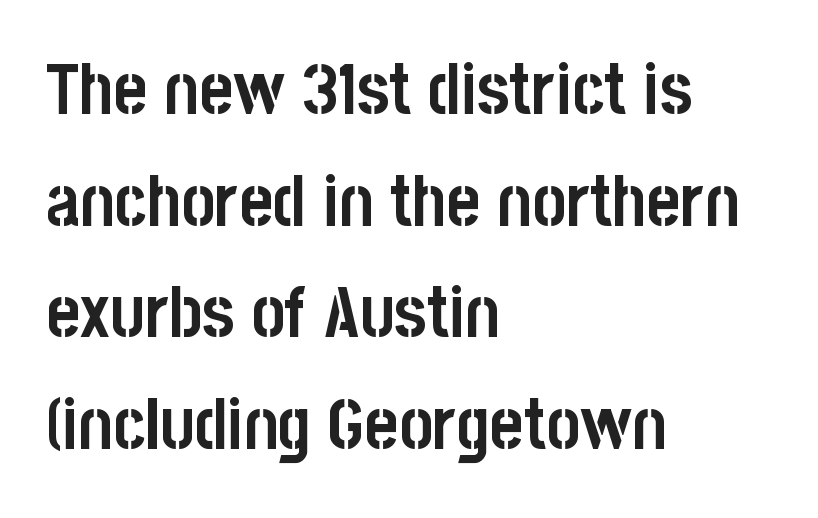
Q: Is the text bold? A: Yes.
Q: Is the text italic (slanted)? A: No, it is upright.
Q: Is the typeface a serif or a sans-serif typeface? A: Sans-serif.
Q: Is the text underlined? A: No.
Q: How is the paragraph aligned? A: Left-aligned.
Q: Is the spacing between letters normal or unusually wide? A: Normal.
Q: Is the spacing between lines tight, normal or loose? A: Normal.
Q: Width (condensed, normal, or wide)? A: Condensed.
Q: Stroke contrast? A: Low.
Q: x-height? A: Large.
Q: Monospaced? A: No.
